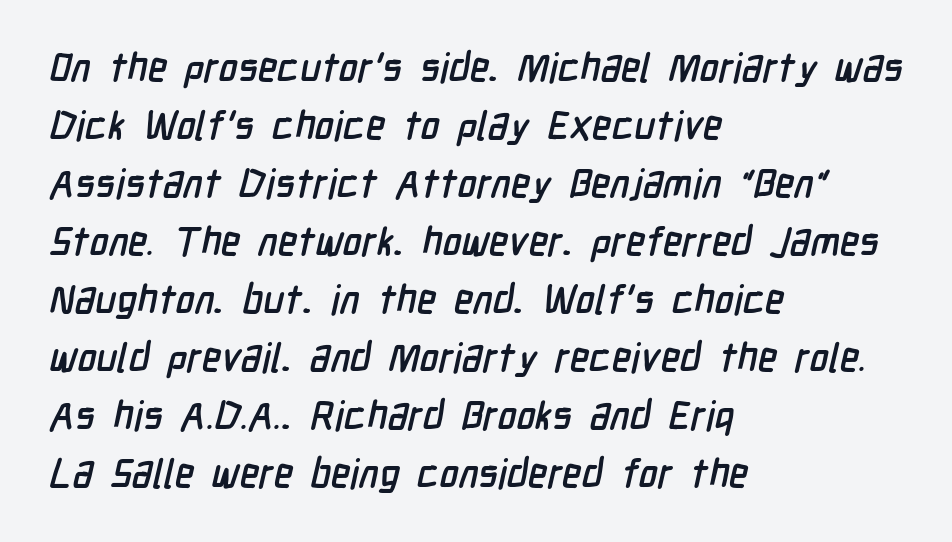
Q: Is the typeface a serif or a sans-serif typeface? A: Sans-serif.
Q: Is the text underlined? A: No.
Q: How is the paragraph aligned? A: Left-aligned.
Q: Is the spacing between letters normal or unusually wide? A: Normal.
Q: Is the spacing between lines tight, normal or loose? A: Normal.
Q: Width (condensed, normal, or wide)? A: Condensed.
Q: Stroke contrast? A: Low.
Q: x-height? A: Medium.
Q: Monospaced? A: No.
